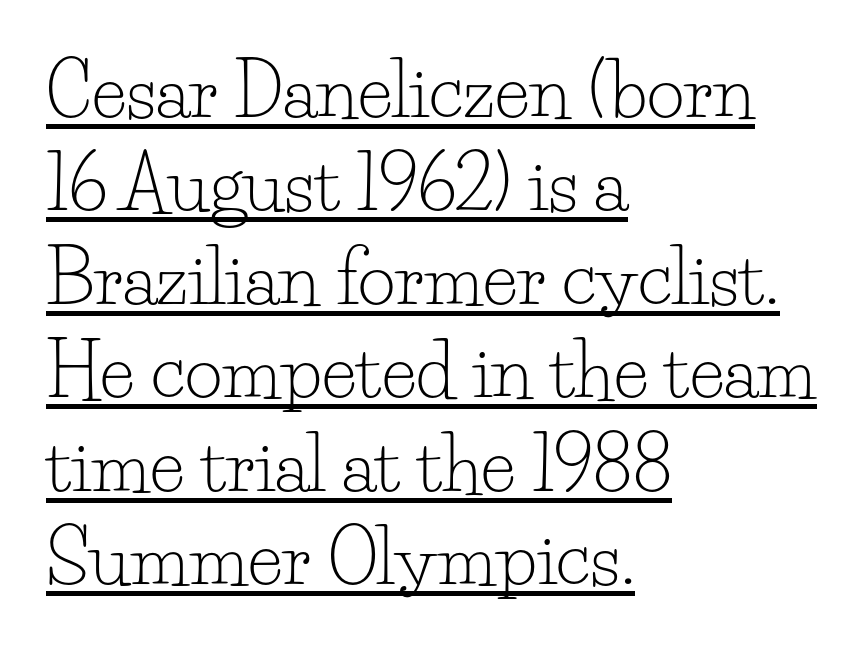
{"serif": "yes", "italic": "no", "bold": "no", "weight": "light", "width": "normal", "stroke_contrast": "low", "x_height": "small", "monospaced": "no", "underline": "yes", "align": "left", "line_spacing": "normal", "line_spacing_ratio": 1.28, "letter_spacing": "normal", "letter_spacing_em": 0.0, "glyph_px": 73}
